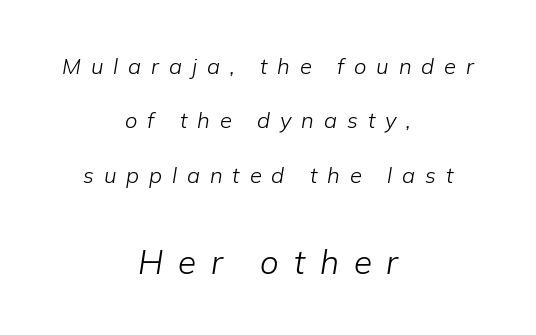
Q: Is the text bold? A: No.
Q: Is the text italic (slanted)? A: Yes, it leans right by about 9 degrees.
Q: Is the text underlined? A: No.
Q: How is the paragraph aligned? A: Centered.
Q: Is the spacing between letters normal or unusually wide? A: Unusually wide.
Q: Is the spacing between lines tight, normal or loose? A: Loose.
Q: Which block of text is set in a larger size, the first (top) or the second (bottom)? A: The second (bottom) one.
Q: Width (condensed, normal, or wide)? A: Normal.
Q: Stroke contrast? A: Low.
Q: x-height? A: Medium.
Q: Monospaced? A: No.
